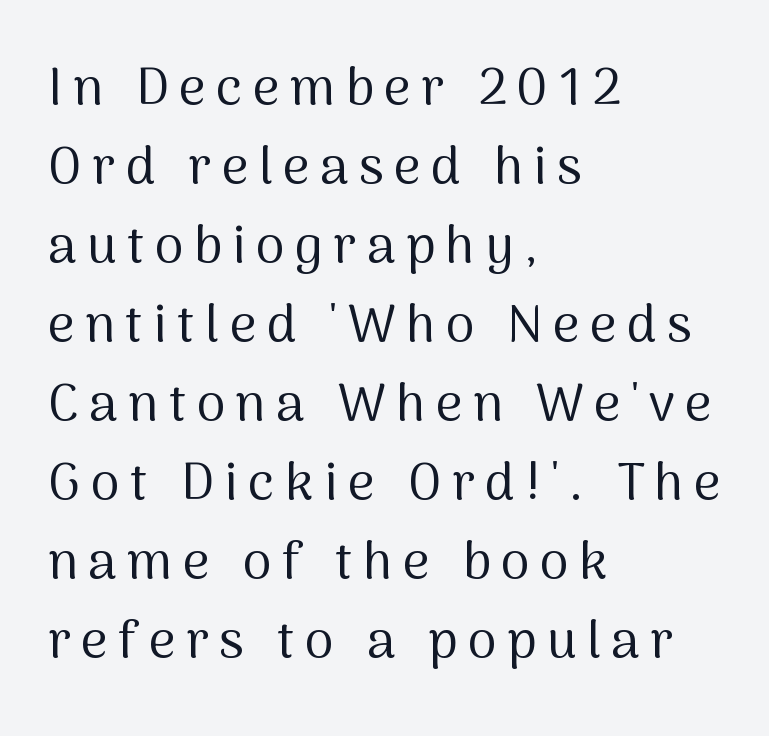
When letters stand straight like this, we call the style roman or upright. Is this a heavy cut? Hardly; it is regular or lighter. Honestly, the letter spacing is so wide it's the main thing you notice. Each letter keeps its own natural width here, so spacing adapts to shape. This rendering features lettering with no underline. What kind of face is this? One without serifs — a sans.
